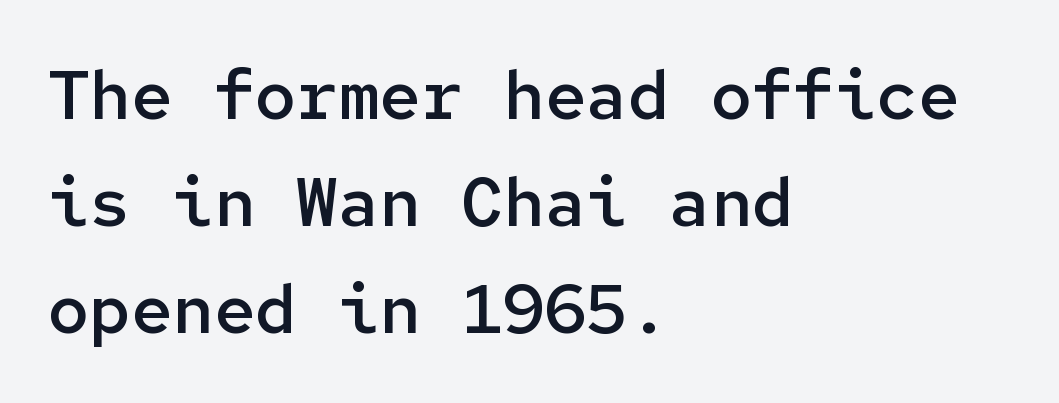
The image shows 69 px semibold sans-serif type, upright, monospaced; set left-aligned, normal line spacing (1.55x), normal letter spacing, not underlined; low stroke contrast and a medium x-height.
